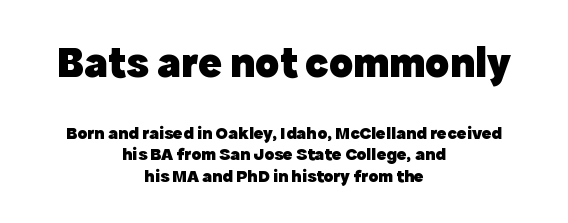
{"serif": "no", "italic": "no", "bold": "yes", "weight": "heavy", "width": "normal", "x_height": "medium", "monospaced": "no", "underline": "no", "align": "center", "line_spacing_ratio": 1.18, "letter_spacing": "normal", "letter_spacing_em": 0.0, "larger_block": "first", "size_ratio": 2.44, "glyph_px": 44}
